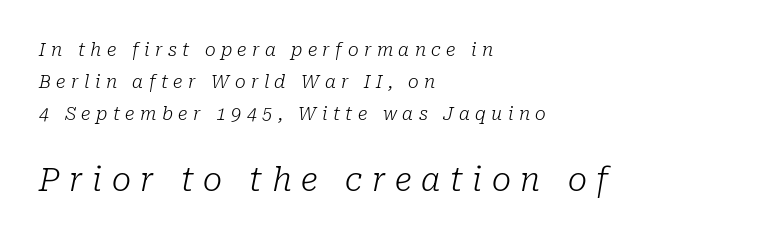
Q: Is the text bold? A: No.
Q: Is the text italic (slanted)? A: Yes, it leans right by about 10 degrees.
Q: Is the typeface a serif or a sans-serif typeface? A: Serif.
Q: Is the text underlined? A: No.
Q: How is the paragraph aligned? A: Left-aligned.
Q: Is the spacing between letters normal or unusually wide? A: Unusually wide.
Q: Which block of text is set in a larger size, the first (top) or the second (bottom)? A: The second (bottom) one.
Q: Width (condensed, normal, or wide)? A: Normal.
Q: Stroke contrast? A: Low.
Q: x-height? A: Medium.
Q: Monospaced? A: No.
